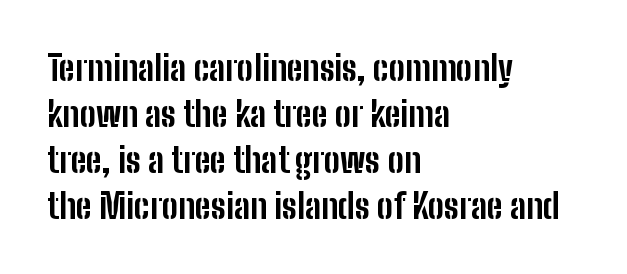
A typesetter would mark this as roman, not italic. This rendering features lettering with no underline. Regarding leading, the lines here are spaced in the standard way. Check where the strokes stop: nothing finishes them off — pure sans.
